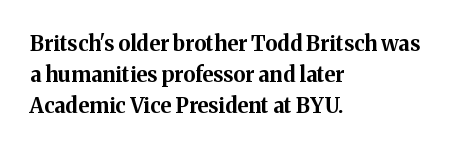
The image shows 21 px bold type, upright; set left-aligned, normal line spacing (1.48x), normal letter spacing, not underlined.
